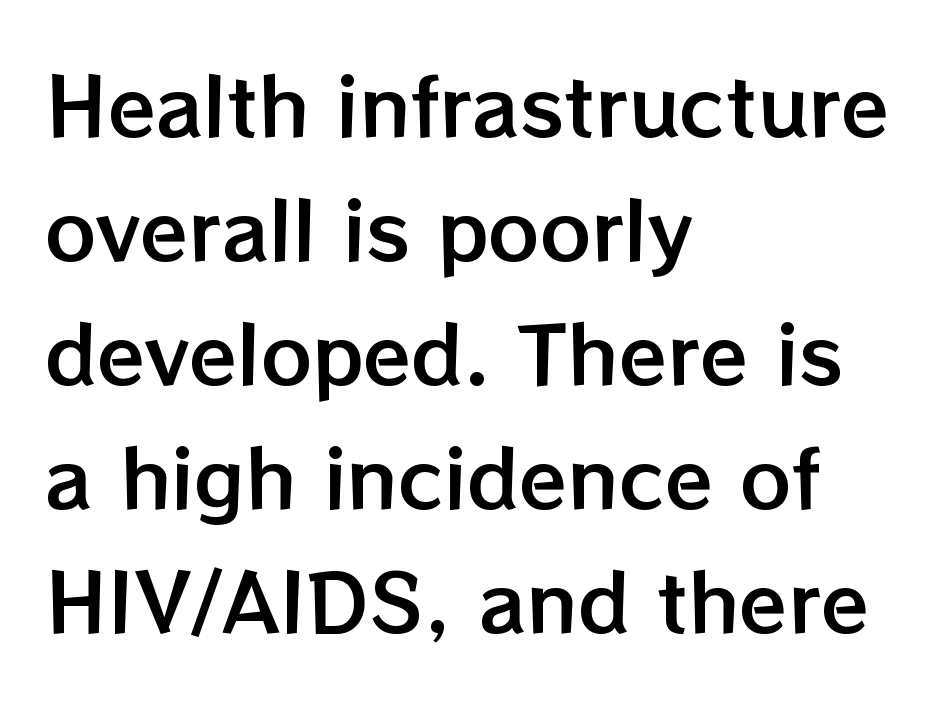
{"italic": "no", "width": "normal", "stroke_contrast": "low", "x_height": "medium", "monospaced": "no", "underline": "no", "align": "left", "line_spacing": "normal", "line_spacing_ratio": 1.57, "letter_spacing": "normal", "letter_spacing_em": 0.0, "glyph_px": 79}
